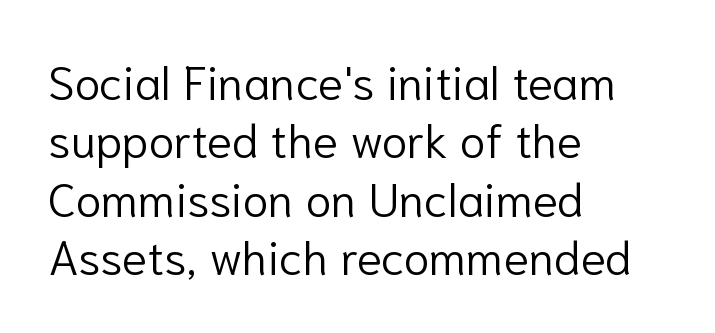
{"serif": "no", "italic": "no", "bold": "no", "weight": "light", "width": "normal", "stroke_contrast": "low", "x_height": "medium", "monospaced": "no", "underline": "no", "align": "left", "line_spacing_ratio": 1.24, "letter_spacing": "normal", "letter_spacing_em": 0.0, "glyph_px": 47}
